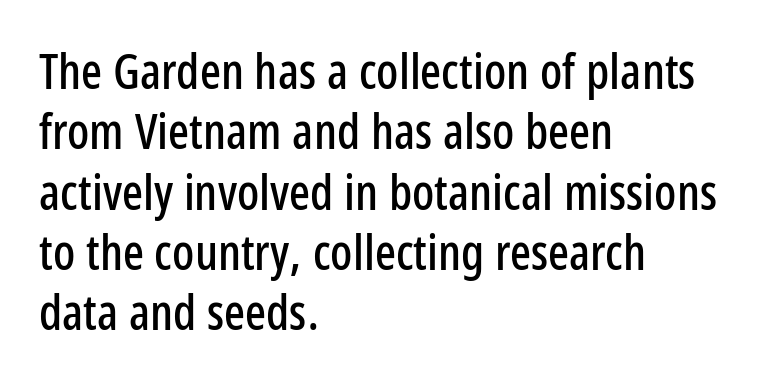
Q: Is the text italic (slanted)? A: No, it is upright.
Q: Is the typeface a serif or a sans-serif typeface? A: Sans-serif.
Q: Is the text underlined? A: No.
Q: How is the paragraph aligned? A: Left-aligned.
Q: Is the spacing between letters normal or unusually wide? A: Normal.
Q: Width (condensed, normal, or wide)? A: Condensed.
Q: Stroke contrast? A: Low.
Q: x-height? A: Medium.
Q: Monospaced? A: No.
